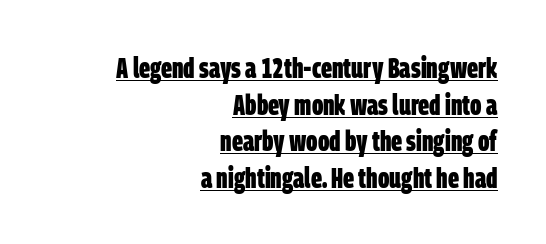
The image shows 29 px bold, condensed sans-serif type; set right-aligned, normal line spacing (1.26x), normal letter spacing, underlined; low stroke contrast and a large x-height.
